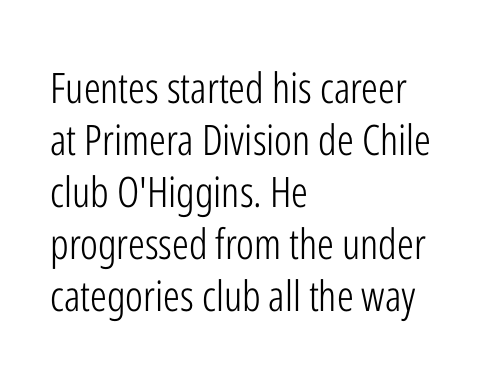
Just letters on the line, the space beneath them empty. Nobody touched the tracking dial on this one. Compared with a typical body face, this is equally light or lighter still. The lines are quadded left.
